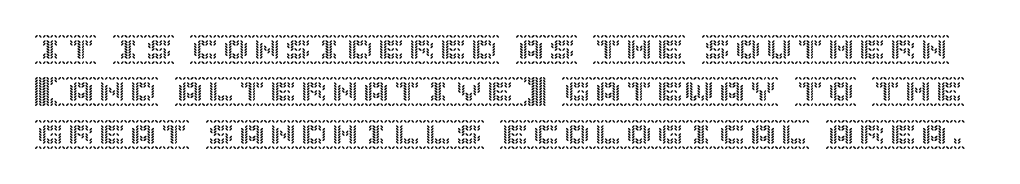
The image shows 31 px text type, upright; set normal line spacing (1.37x), normal letter spacing, not underlined; a large x-height.
